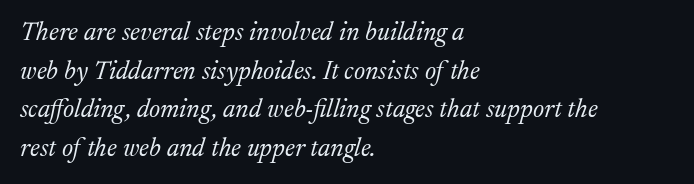
{"italic": "yes", "lean": "right", "slant_degrees": 17, "bold": "no", "underline": "no", "align": "left", "line_spacing": "normal", "line_spacing_ratio": 1.49, "letter_spacing": "normal", "letter_spacing_em": 0.0, "glyph_px": 26}
